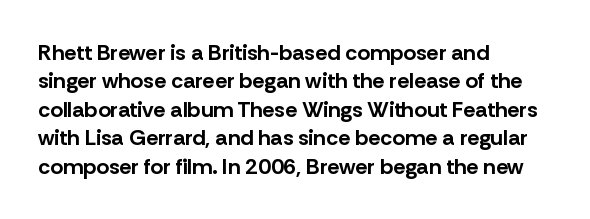
{"italic": "no", "bold": "yes", "underline": "no", "align": "left", "line_spacing": "normal", "line_spacing_ratio": 1.29, "letter_spacing": "normal", "letter_spacing_em": 0.0, "glyph_px": 22}
